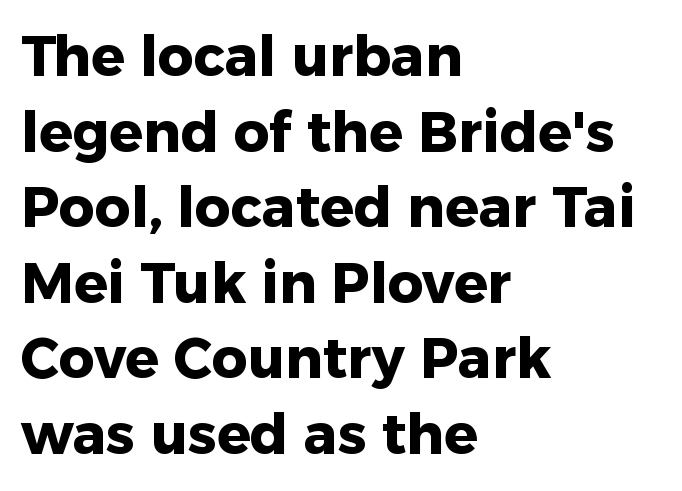
{"serif": "no", "italic": "no", "bold": "yes", "weight": "heavy", "width": "normal", "stroke_contrast": "low", "x_height": "medium", "monospaced": "no", "underline": "no", "align": "left", "line_spacing": "normal", "line_spacing_ratio": 1.35, "letter_spacing": "normal", "letter_spacing_em": 0.0, "glyph_px": 56}
